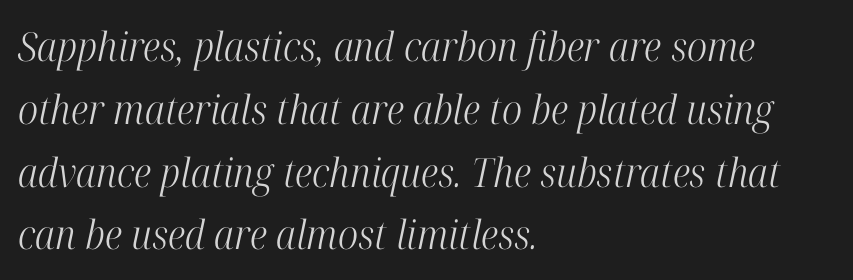
{"serif": "yes", "italic": "yes", "lean": "right", "slant_degrees": 12, "bold": "no", "weight": "light", "width": "condensed", "stroke_contrast": "high", "x_height": "medium", "monospaced": "no", "underline": "no", "align": "left", "line_spacing": "normal", "line_spacing_ratio": 1.57, "letter_spacing": "normal", "letter_spacing_em": 0.0, "glyph_px": 40}
